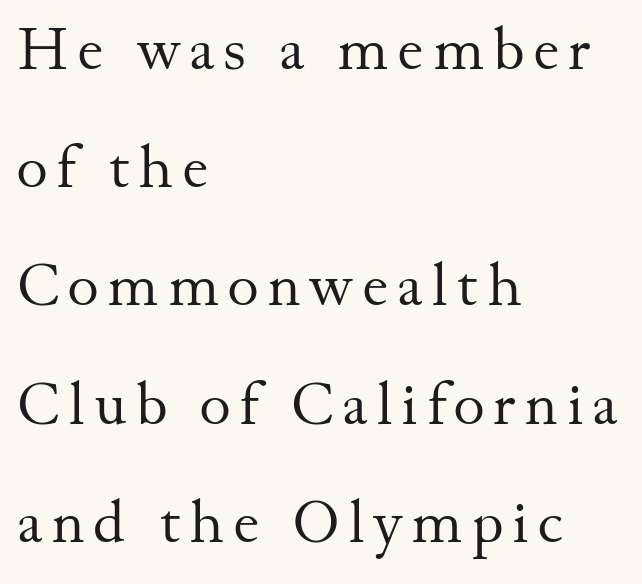
Stroke terminals: seriffed. The letterforms sit at book weight or below. The rag falls on the right side of this text block. Looks like regular typesetting: each glyph gets only the width it needs. Quick note: not italic, upright. A great deal of white space separates one row of letters from the next.
